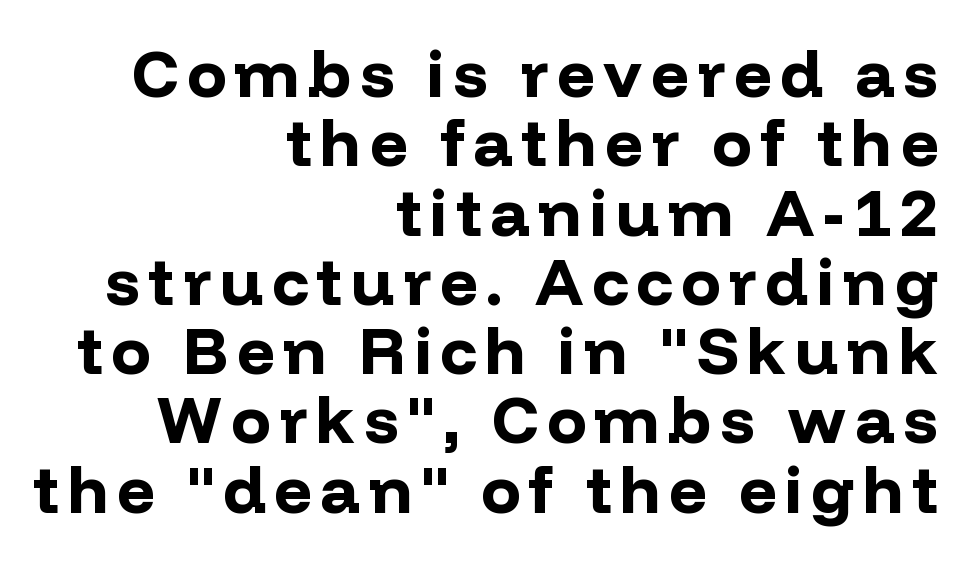
The type sits square on the baseline with zero lean. Leading: reduced. The paragraph shown leans on its right margin. A sans-serif font was chosen for this passage. Descenders are the only things crossing below the line. Varying glyph widths throughout — classic text-font behaviour.
